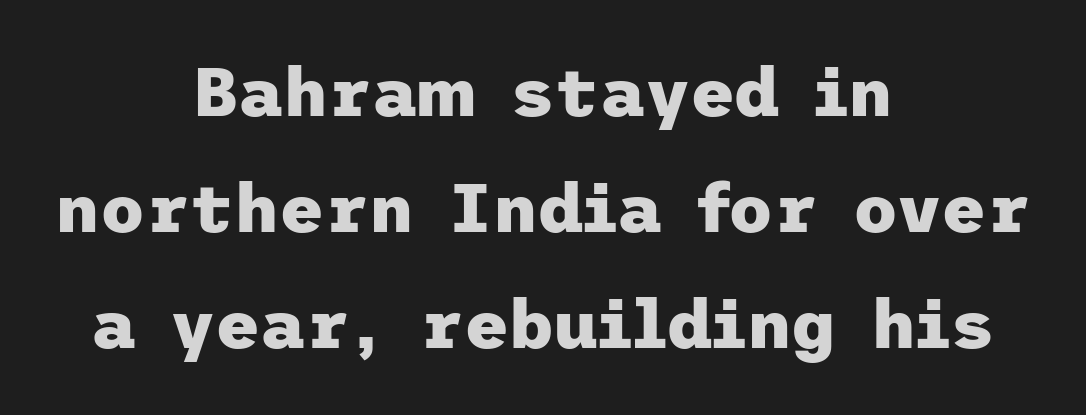
Q: Is the text bold? A: Yes.
Q: Is the text italic (slanted)? A: No, it is upright.
Q: Is the typeface a serif or a sans-serif typeface? A: Sans-serif.
Q: Is the text underlined? A: No.
Q: How is the paragraph aligned? A: Centered.
Q: Is the spacing between letters normal or unusually wide? A: Normal.
Q: Is the spacing between lines tight, normal or loose? A: Normal.
Q: Width (condensed, normal, or wide)? A: Normal.
Q: Stroke contrast? A: Low.
Q: x-height? A: Medium.
